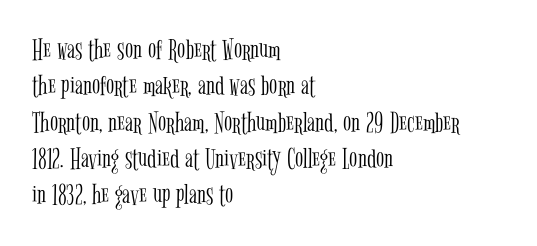
{"serif": "yes", "italic": "no", "bold": "no", "weight": "light", "width": "condensed", "stroke_contrast": "low", "x_height": "medium", "monospaced": "no", "underline": "no", "align": "left", "line_spacing_ratio": 1.21, "letter_spacing": "normal", "letter_spacing_em": 0.0, "glyph_px": 30}
